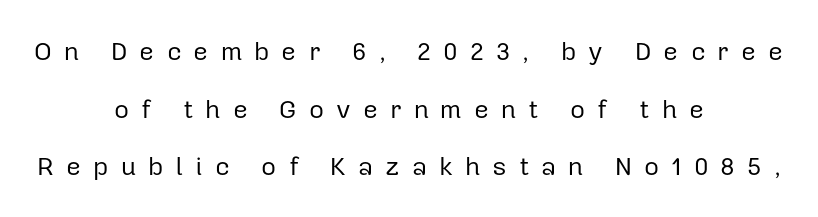
Q: Is the text bold? A: No.
Q: Is the text italic (slanted)? A: No, it is upright.
Q: Is the text underlined? A: No.
Q: How is the paragraph aligned? A: Centered.
Q: Is the spacing between letters normal or unusually wide? A: Unusually wide.
Q: Is the spacing between lines tight, normal or loose? A: Loose.
